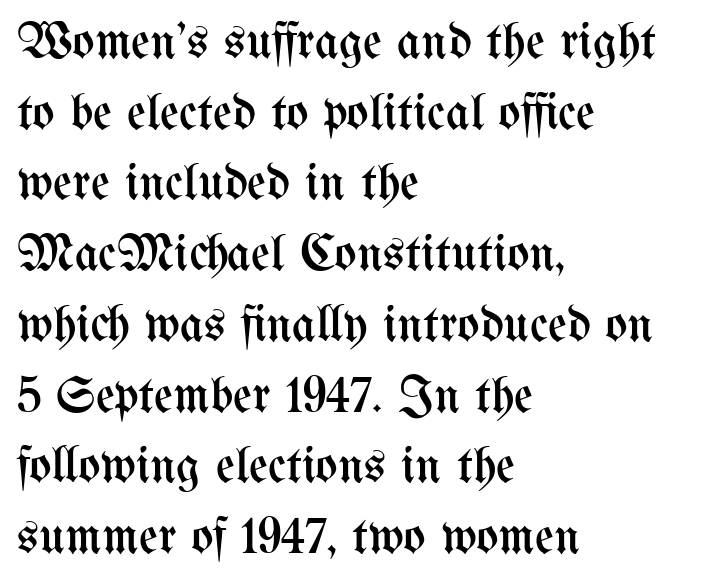
The image shows 52 px regular-weight, condensed type, upright; set left-aligned, normal line spacing (1.36x), normal letter spacing, not underlined; medium stroke contrast and a medium x-height.
